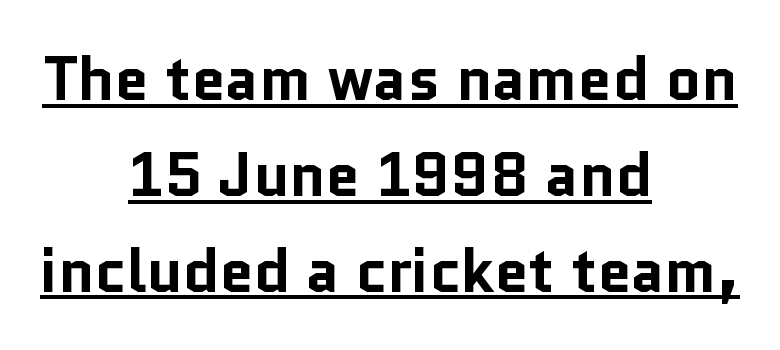
Weight check: bold — yes, fully. One glance says typical: line gaps are just what's usual. Each line is balanced around a shared central axis. Are there feet on the stems? There aren't — it's a sans. The letters advance in unequal steps, a hallmark of proportional type.
